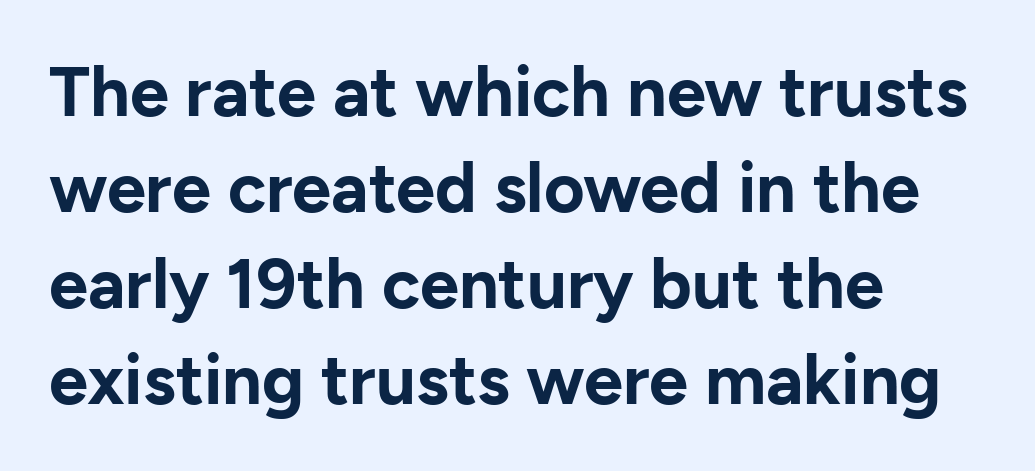
The image shows 70 px bold sans-serif type, upright; set left-aligned, normal line spacing (1.37x), normal letter spacing, not underlined; low stroke contrast and a medium x-height.
